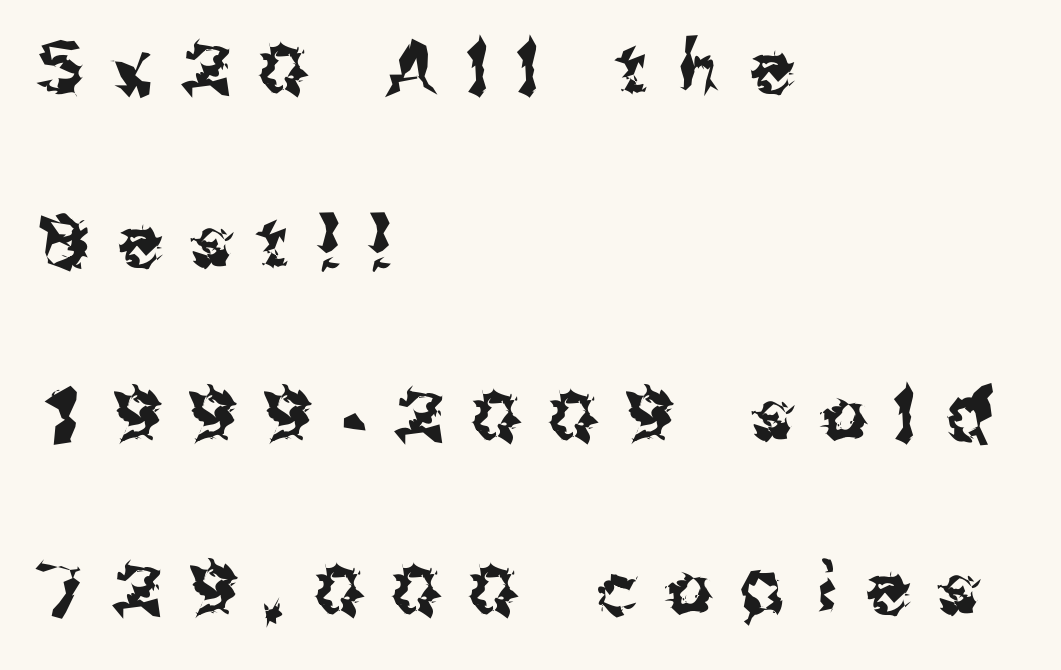
{"serif": "no", "italic": "no", "width": "normal", "stroke_contrast": "medium", "x_height": "medium", "monospaced": "no", "underline": "no", "align": "left", "line_spacing": "loose", "line_spacing_ratio": 2.48, "letter_spacing": "wide", "letter_spacing_em": 0.44, "glyph_px": 70}
